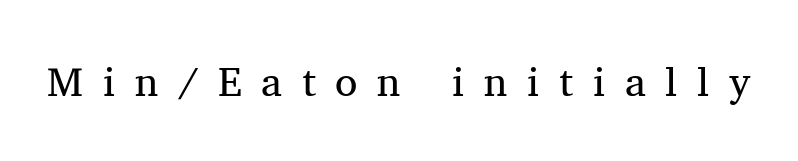
The image shows 41 px regular-weight serif type, upright; set unusually wide letter spacing (+0.48 em), not underlined; medium stroke contrast and a medium x-height.
